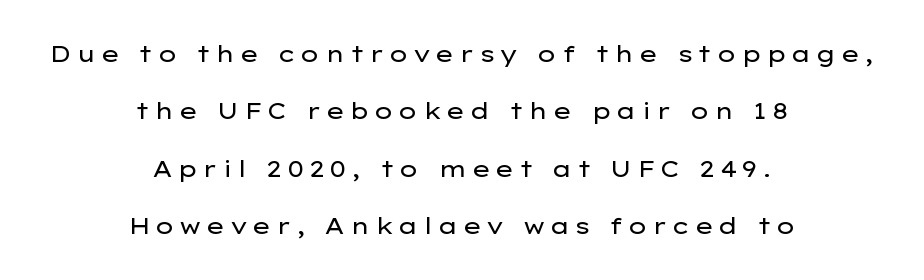
Q: Is the text bold? A: No.
Q: Is the text italic (slanted)? A: No, it is upright.
Q: Is the text underlined? A: No.
Q: How is the paragraph aligned? A: Centered.
Q: Is the spacing between lines tight, normal or loose? A: Loose.
